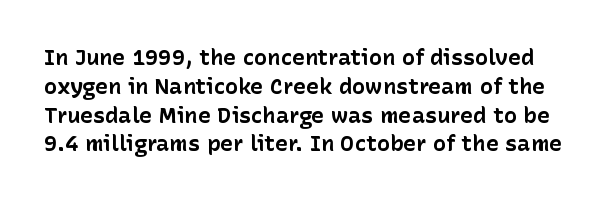
The image shows 22 px bold type, upright; set normal line spacing (1.31x), normal letter spacing, not underlined.
